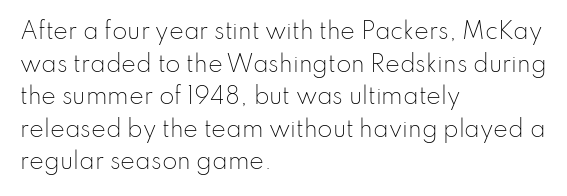
Q: Is the text bold? A: No.
Q: Is the text italic (slanted)? A: No, it is upright.
Q: Is the text underlined? A: No.
Q: How is the paragraph aligned? A: Left-aligned.
Q: Is the spacing between letters normal or unusually wide? A: Normal.
Q: Is the spacing between lines tight, normal or loose? A: Normal.
